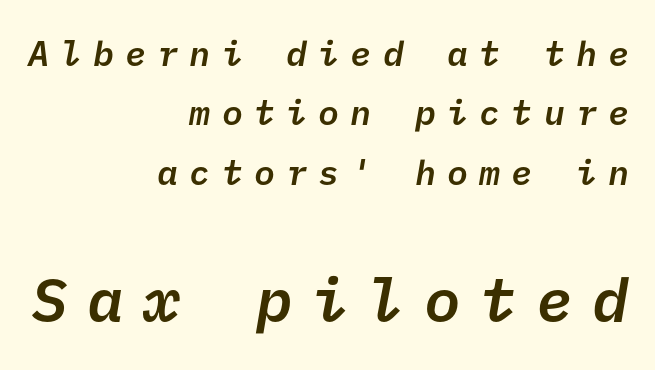
Descenders are the only things crossing below the line. Whoever set this chose a conventional vertical rhythm. A student would notice the bottom passage is typeset larger than what precedes it. Glyph-to-glyph distance is far greater than everyday printed text. Teacher's note: observe the even right margin — that is flush-right alignment. You can tell from the bare stems that sans-serif type was used.
